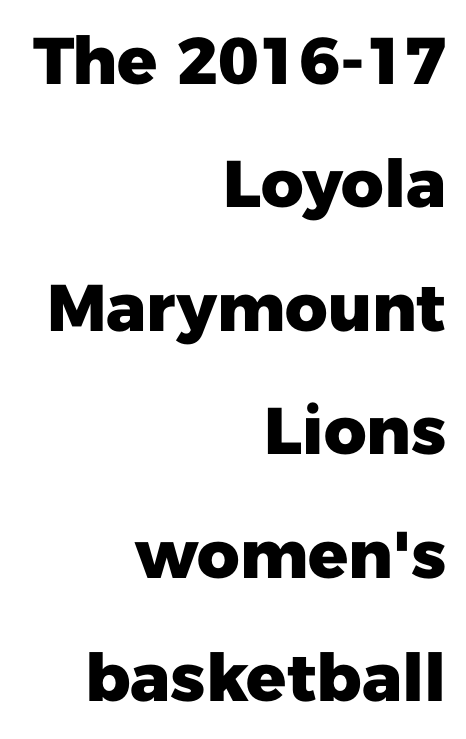
{"serif": "no", "italic": "no", "bold": "yes", "weight": "heavy", "width": "normal", "stroke_contrast": "low", "x_height": "medium", "monospaced": "no", "underline": "no", "align": "right", "line_spacing_ratio": 1.87, "letter_spacing": "normal", "letter_spacing_em": 0.0, "glyph_px": 66}
